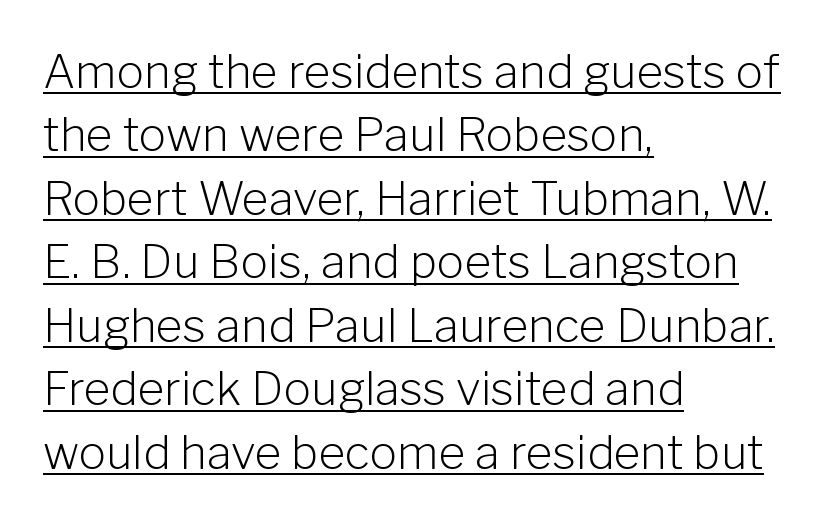
The face used here is a sans, in the tradition of grotesques and geometrics. The designer left line spacing at the default. This sample carries an underscore along the baseline area. Every character sits straight up, as roman type does.
